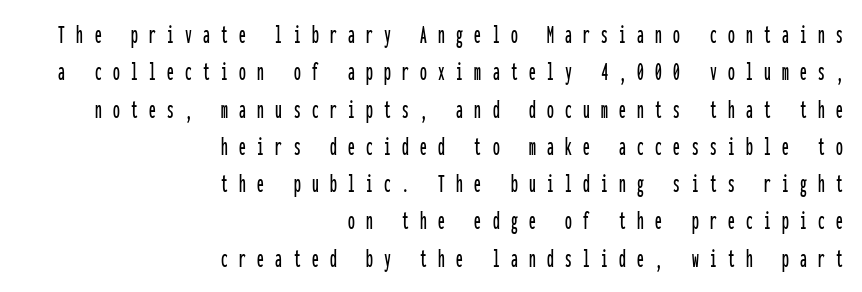
The horizontal fit of the characters is loose and conspicuously gappy. When letters stand straight like this, we call the style roman or upright. Normally led — the rows are evenly, conventionally spaced. The passage is arranged like a letterhead date or caption credit — flush right. Underlining? Definitely not there.
